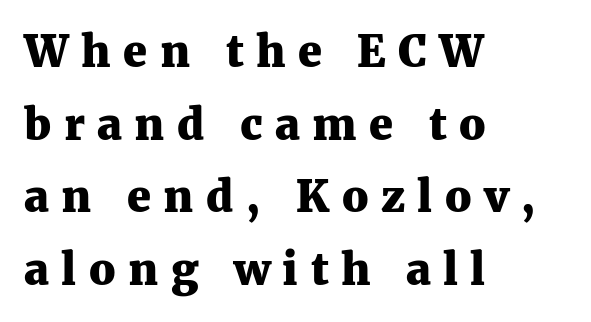
Q: Is the text bold? A: Yes.
Q: Is the text italic (slanted)? A: No, it is upright.
Q: Is the typeface a serif or a sans-serif typeface? A: Serif.
Q: Is the text underlined? A: No.
Q: How is the paragraph aligned? A: Left-aligned.
Q: Is the spacing between letters normal or unusually wide? A: Unusually wide.
Q: Is the spacing between lines tight, normal or loose? A: Normal.
Q: Width (condensed, normal, or wide)? A: Normal.
Q: Stroke contrast? A: Medium.
Q: x-height? A: Medium.
Q: Monospaced? A: No.
